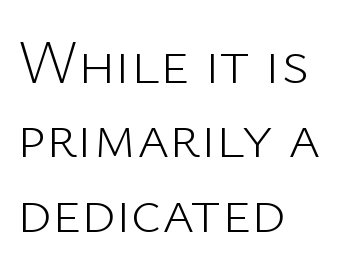
Q: Is the text bold? A: No.
Q: Is the text italic (slanted)? A: No, it is upright.
Q: Is the typeface a serif or a sans-serif typeface? A: Sans-serif.
Q: Is the text underlined? A: No.
Q: How is the paragraph aligned? A: Left-aligned.
Q: Is the spacing between letters normal or unusually wide? A: Normal.
Q: Width (condensed, normal, or wide)? A: Normal.
Q: Stroke contrast? A: Low.
Q: x-height? A: Medium.
Q: Monospaced? A: No.
